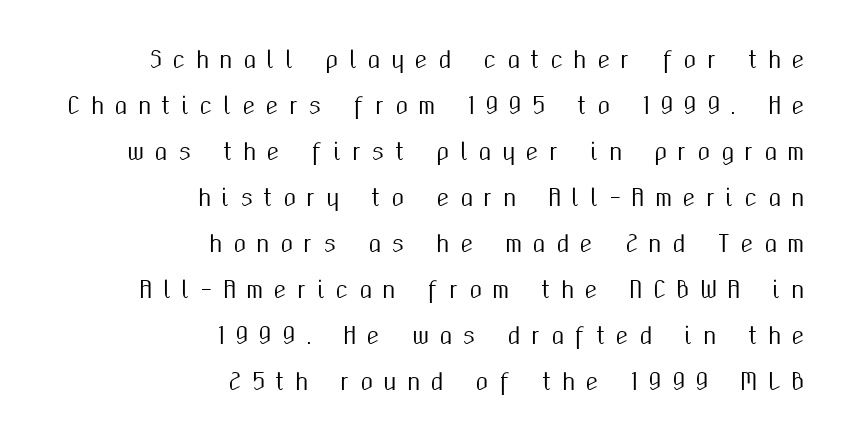
{"italic": "no", "underline": "no", "align": "right", "line_spacing": "loose", "line_spacing_ratio": 2.0, "letter_spacing": "wide", "letter_spacing_em": 0.46, "glyph_px": 23}
